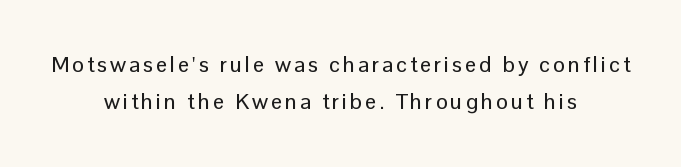
In CSS terms this would be text-align: center. When letters stand straight like this, we call the style roman or upright. Check under the words: just untouched page. Compared with typical paragraphs, the rows here are spaced about the same.
